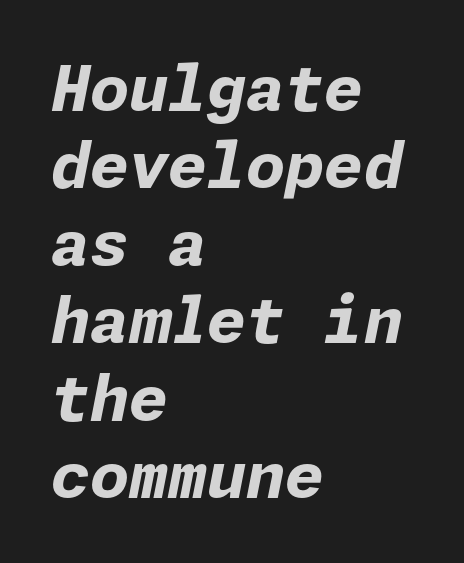
The image shows 63 px bold type, italic (leaning right); set left-aligned, line spacing 1.23x, normal letter spacing, not underlined; low stroke contrast and a medium x-height.
